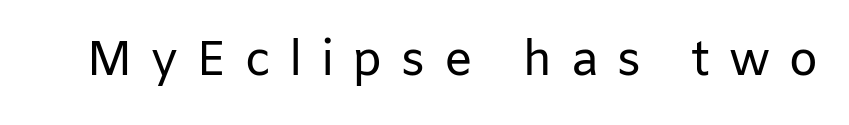
Characters remain perfectly vertical along every line. Heft: none added — not bold. Looks like regular typesetting: each glyph gets only the width it needs. Is this a sans? Yes — the strokes have no serifs. The gap between lines stays unmarked. Letter spacing: wide.
